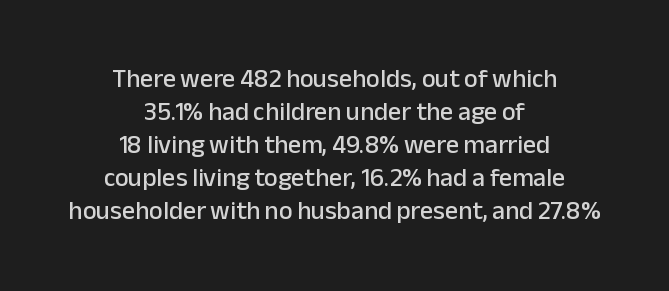
The image shows 26 px text type, upright; set centered, normal line spacing (1.27x), normal letter spacing, not underlined.
